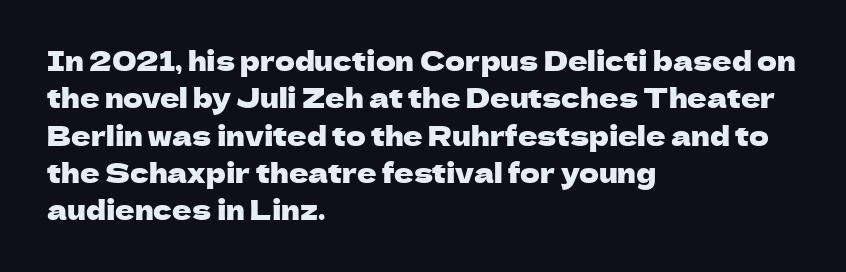
Normally led — the rows are evenly, conventionally spaced. Letter spacing: default. This is the regular roman posture of the typeface. Clear beneath every line of the passage. This rendering uses left alignment, leaving the right contour irregular.
